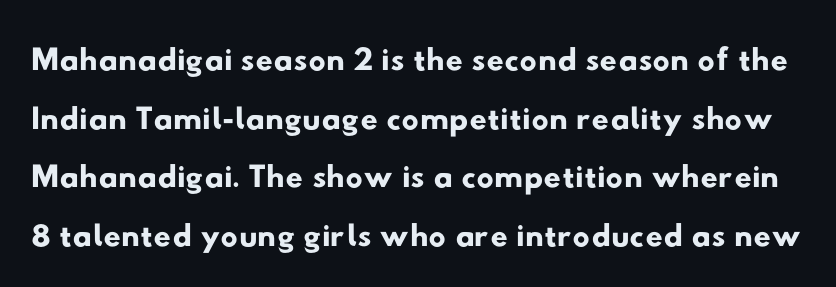
The image shows 48 px wide sans-serif type; set line spacing 1.22x, normal letter spacing, not underlined; low stroke contrast and a small x-height.
